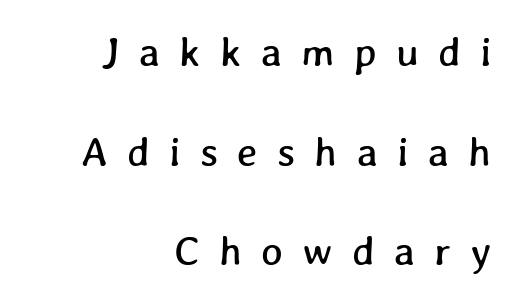
The image shows 41 px text type; set right-aligned, loose line spacing (2.43x), unusually wide letter spacing (+0.47 em), not underlined; low stroke contrast and a medium x-height.
